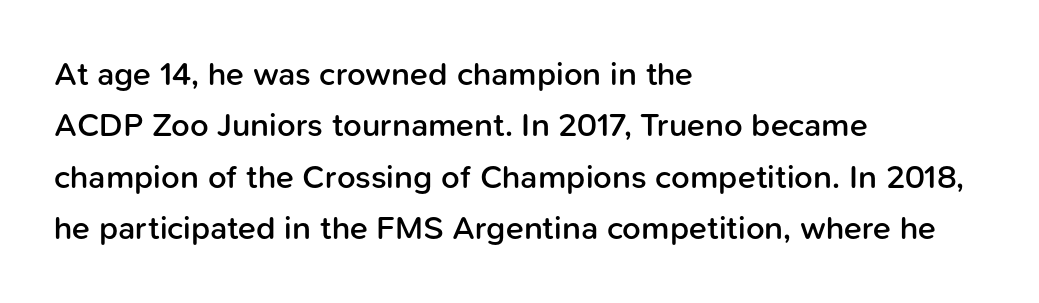
The image shows 33 px semibold sans-serif type, upright; set left-aligned, normal line spacing (1.56x), normal letter spacing, not underlined; low stroke contrast and a medium x-height.
